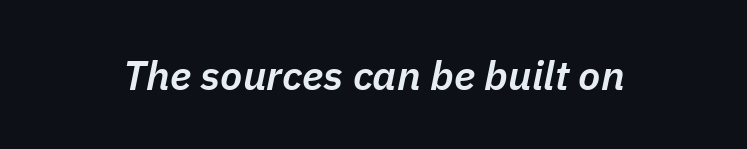
The horizontal fit of the characters is conventional and even. The glyphs have the mass of a demibold cut, below bold. Letters rest on an invisible, unmarked baseline. The rendering uses natural spacing where letterforms have individual widths. Does the lettering tilt? It does — this is italic.
